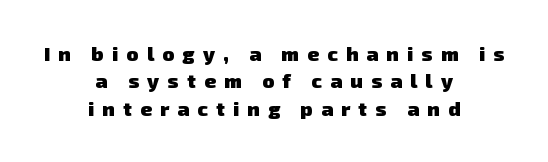
The image shows 20 px bold type; set centered, normal line spacing (1.37x), unusually wide letter spacing (+0.41 em), not underlined.
